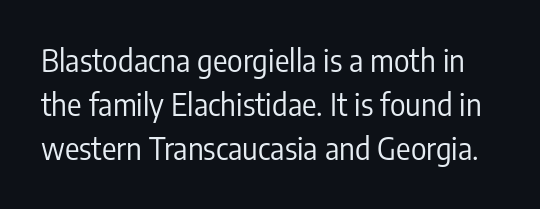
Does extra space separate the letters? No, they use regular spacing. Think of a printed novel: that variable character pitch is what you see here. The leading is moderate, giving the passage an even texture. The glyphs in this specimen are sans serif. Vertical strokes here are truly vertical. Underlining? Definitely not there.
